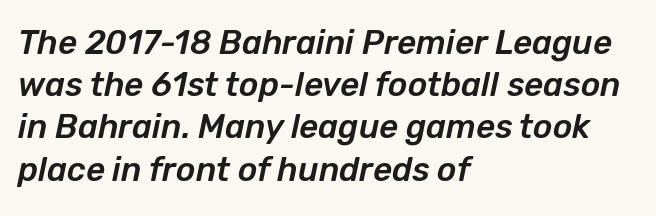
{"italic": "yes", "lean": "right", "slant_degrees": 12, "width": "normal", "stroke_contrast": "low", "x_height": "medium", "monospaced": "no", "underline": "no", "align": "left", "line_spacing": "normal", "line_spacing_ratio": 1.28, "letter_spacing": "normal", "letter_spacing_em": 0.0, "glyph_px": 33}
